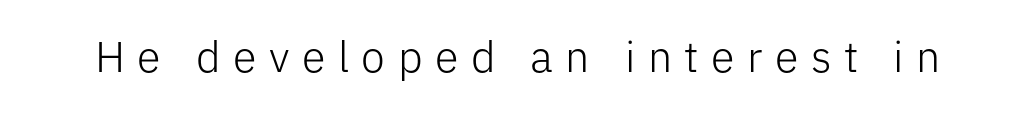
Each row of text sits above clean, open space. Type style note: lacks serifs. Tracking value appears strongly positive — letters spread wide. The rendering uses natural spacing where letterforms have individual widths. Upright lettering throughout. No heavy texture on the line: the type isn't bold.
